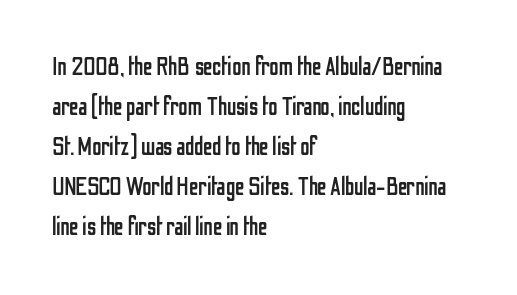
{"italic": "no", "bold": "no", "underline": "no", "align": "left", "line_spacing": "normal", "line_spacing_ratio": 1.54, "letter_spacing": "normal", "letter_spacing_em": 0.0, "glyph_px": 26}
